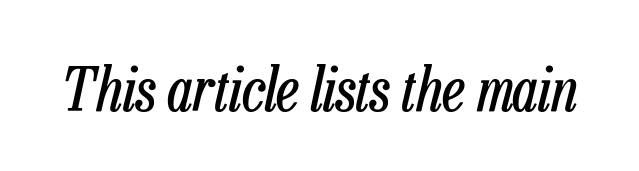
The image shows 61 px regular-weight, condensed type, italic (leaning right); set normal letter spacing, not underlined; low stroke contrast and a medium x-height.
